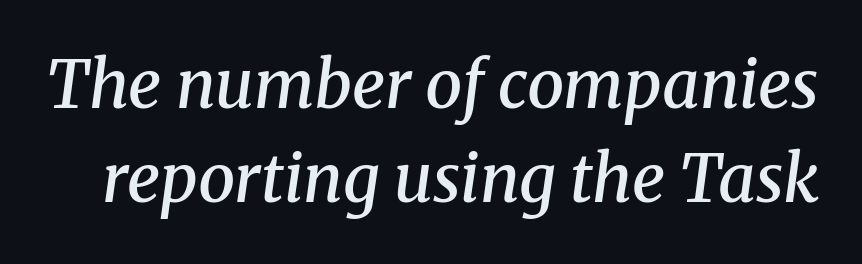
{"serif": "yes", "italic": "yes", "lean": "right", "slant_degrees": 8, "bold": "semi", "weight": "semibold", "width": "normal", "stroke_contrast": "medium", "x_height": "medium", "monospaced": "no", "underline": "no", "line_spacing": "normal", "line_spacing_ratio": 1.42, "letter_spacing": "normal", "letter_spacing_em": 0.0, "glyph_px": 66}
